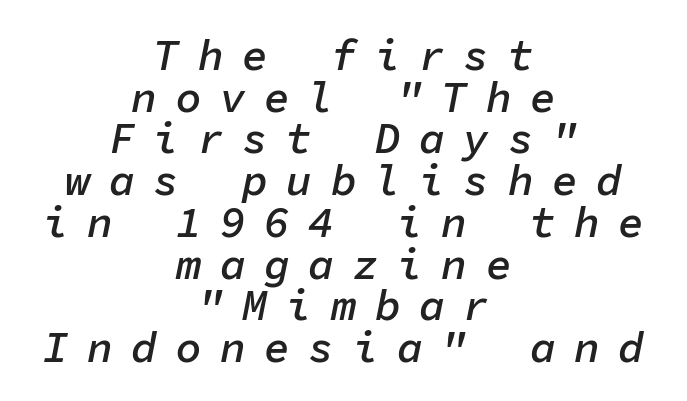
The space beneath each line is pristine and unruled. Every character here occupies the same horizontal width, giving the sample a typewriter-like rhythm. Is the letter spacing exaggerated? Yes — the characters are pushed far apart. Compared with an ordinary text face, these strokes are moderately heavier — a semibold. This is oblique type, the kind used for emphasis or titles. The rendering positions every line midway between the sides.
